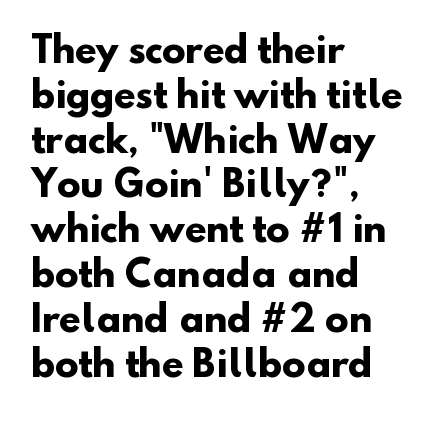
A typesetter would call this proportional, since set widths differ per character. The passage shown is typeset with a sans-serif family. Baseline-to-baseline distance is the conventional proportion of letter height. Every row of glyphs begins at an identical x-position on the left.
